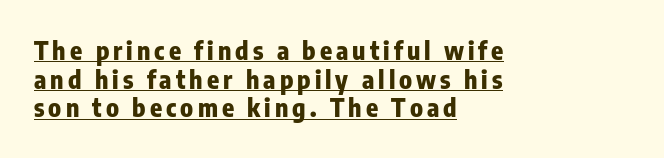
Q: Is the text bold? A: Yes.
Q: Is the text italic (slanted)? A: No, it is upright.
Q: Is the text underlined? A: Yes.
Q: How is the paragraph aligned? A: Left-aligned.
Q: Is the spacing between lines tight, normal or loose? A: Tight.
